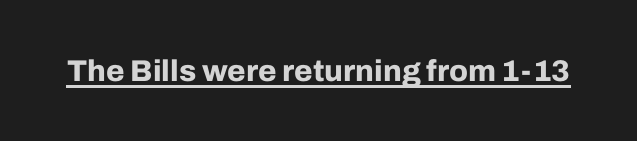
The image shows 30 px bold sans-serif type, upright; set normal letter spacing, underlined; low stroke contrast and a medium x-height.
